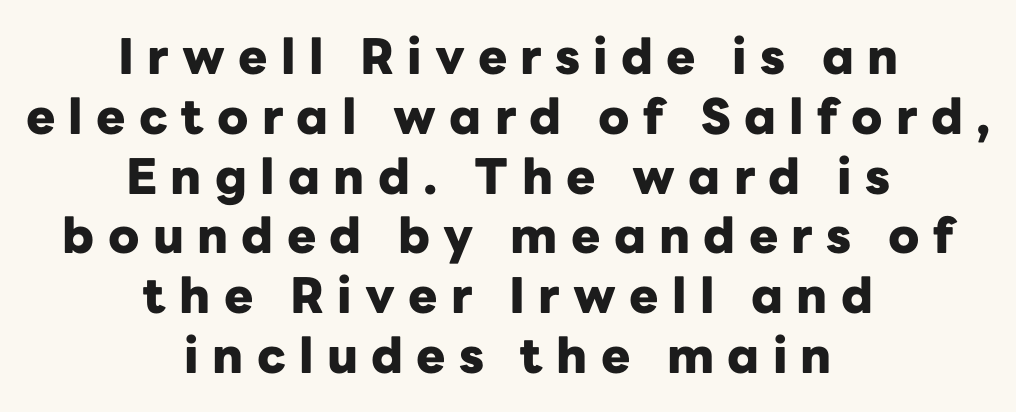
Q: Is the text bold? A: Yes.
Q: Is the text italic (slanted)? A: No, it is upright.
Q: Is the typeface a serif or a sans-serif typeface? A: Sans-serif.
Q: Is the text underlined? A: No.
Q: How is the paragraph aligned? A: Centered.
Q: Is the spacing between letters normal or unusually wide? A: Unusually wide.
Q: Width (condensed, normal, or wide)? A: Normal.
Q: Stroke contrast? A: Low.
Q: x-height? A: Medium.
Q: Monospaced? A: No.
